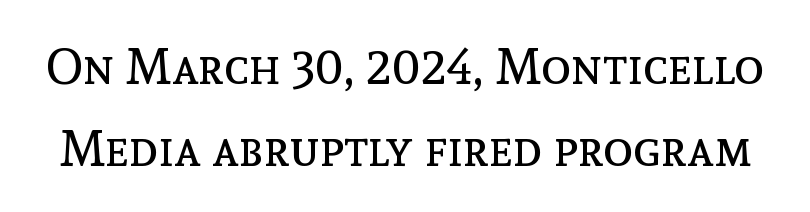
{"italic": "no", "bold": "no", "weight": "regular", "width": "normal", "x_height": "medium", "monospaced": "no", "underline": "no", "line_spacing": "normal", "line_spacing_ratio": 1.64, "letter_spacing": "normal", "letter_spacing_em": 0.0, "glyph_px": 50}
